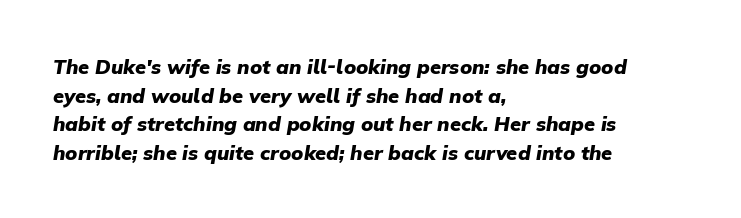
Q: Is the text bold? A: Yes.
Q: Is the text italic (slanted)? A: Yes, it leans right by about 9 degrees.
Q: Is the text underlined? A: No.
Q: How is the paragraph aligned? A: Left-aligned.
Q: Is the spacing between letters normal or unusually wide? A: Normal.
Q: Is the spacing between lines tight, normal or loose? A: Normal.
